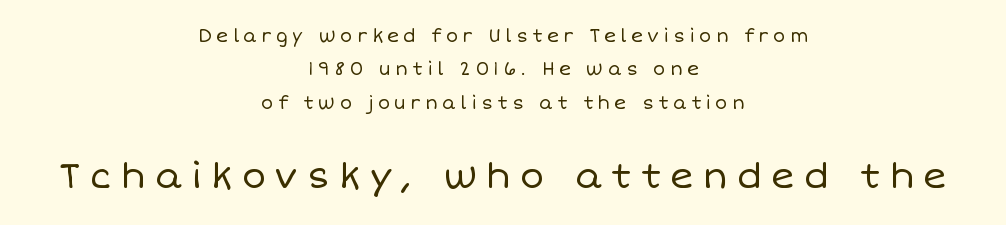
The image shows 36 px regular-weight type, upright; set centered, line spacing 1.86x, unusually wide letter spacing (+0.25 em), not underlined; the second (bottom) block is 2.0x larger; low stroke contrast and a large x-height.
